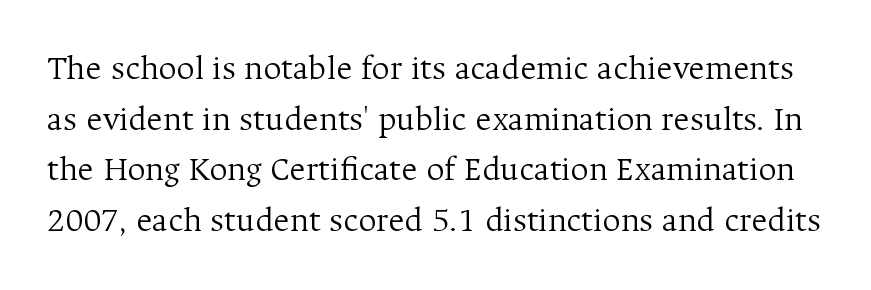
Think of a printed novel: that variable character pitch is what you see here. Every stem runs plumb, perpendicular to the baseline. The leading is moderate, giving the passage an even texture. No heavy texture on the line: the type isn't bold. Descenders are the only things crossing below the line. I'd call this a serif setting — the letters wear small feet.
